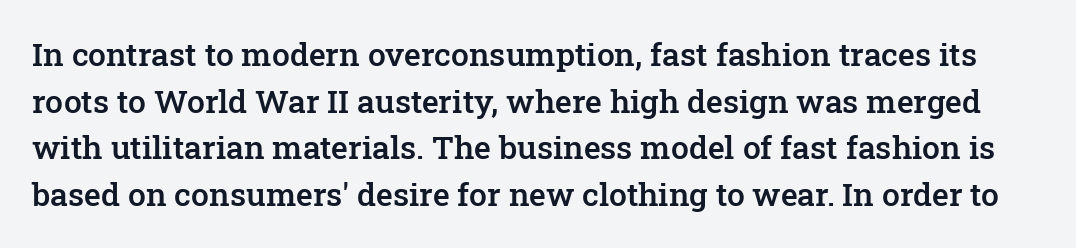
Q: Is the text bold? A: Semi-bold.
Q: Is the text italic (slanted)? A: No, it is upright.
Q: Is the typeface a serif or a sans-serif typeface? A: Serif.
Q: Is the text underlined? A: No.
Q: Is the spacing between letters normal or unusually wide? A: Normal.
Q: Is the spacing between lines tight, normal or loose? A: Normal.
Q: Width (condensed, normal, or wide)? A: Normal.
Q: Stroke contrast? A: Low.
Q: x-height? A: Medium.
Q: Monospaced? A: No.
